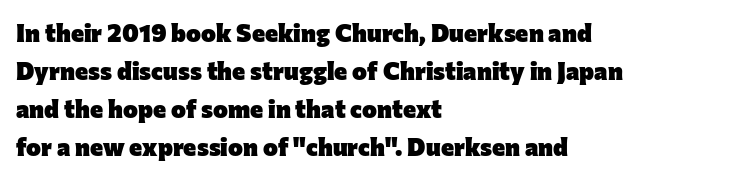
The image shows 25 px bold type, upright; set left-aligned, normal line spacing (1.52x), normal letter spacing, not underlined.
